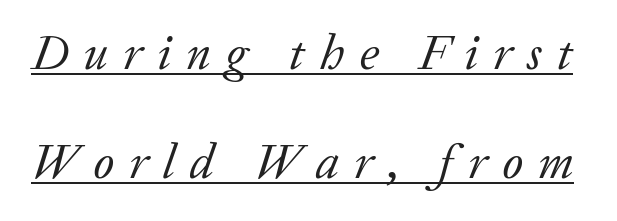
{"serif": "yes", "italic": "yes", "lean": "right", "slant_degrees": 20, "bold": "no", "weight": "regular", "width": "normal", "stroke_contrast": "low", "x_height": "medium", "monospaced": "no", "underline": "yes", "line_spacing": "loose", "line_spacing_ratio": 2.22, "letter_spacing": "wide", "letter_spacing_em": 0.31, "glyph_px": 49}
